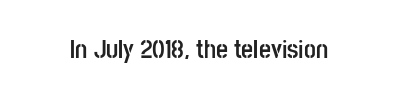
Q: Is the text bold? A: Yes.
Q: Is the text italic (slanted)? A: No, it is upright.
Q: Is the text underlined? A: No.
Q: Is the spacing between letters normal or unusually wide? A: Normal.
